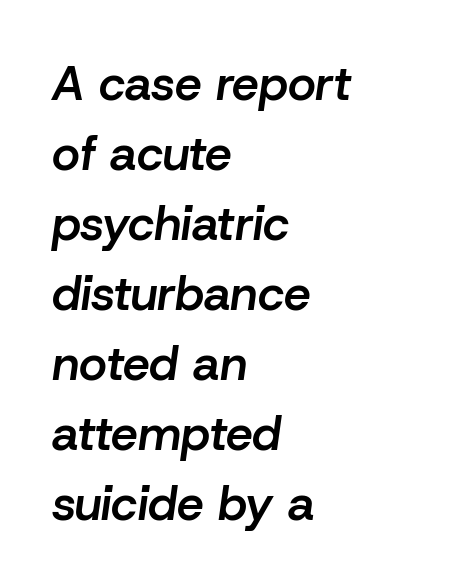
Q: Is the text bold? A: Semi-bold.
Q: Is the text italic (slanted)? A: Yes, it leans right by about 8 degrees.
Q: Is the text underlined? A: No.
Q: How is the paragraph aligned? A: Left-aligned.
Q: Is the spacing between letters normal or unusually wide? A: Normal.
Q: Is the spacing between lines tight, normal or loose? A: Normal.
Q: Width (condensed, normal, or wide)? A: Normal.
Q: Stroke contrast? A: Low.
Q: x-height? A: Medium.
Q: Monospaced? A: No.
